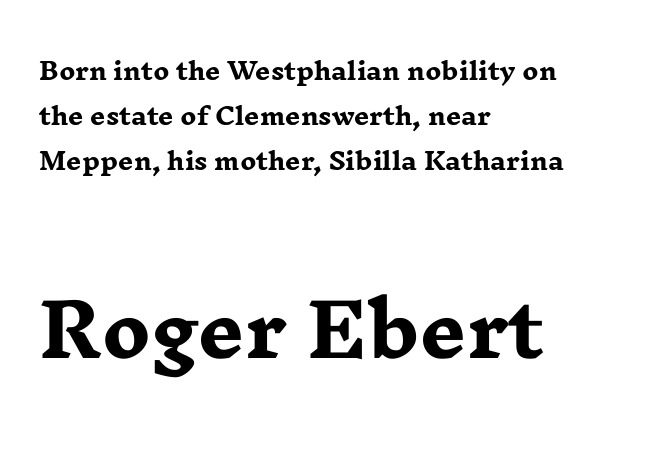
The image shows 73 px heavy, wide serif type, upright; set left-aligned, line spacing 1.88x, normal letter spacing, not underlined; the second (bottom) block is 3.04x larger; low stroke contrast and a medium x-height.
